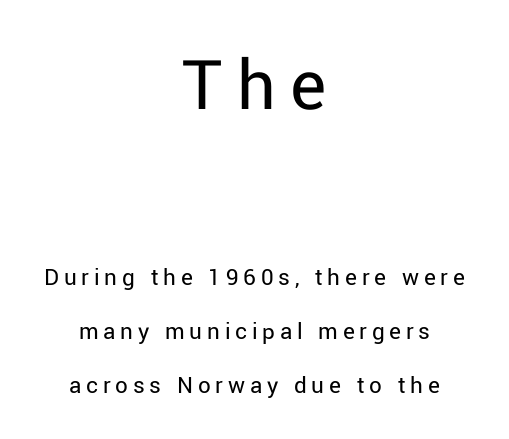
The image shows 76 px regular-weight sans-serif type, upright; set centered, loose line spacing (2.15x), not underlined; the first (top) block is 3.04x larger; low stroke contrast and a medium x-height.
